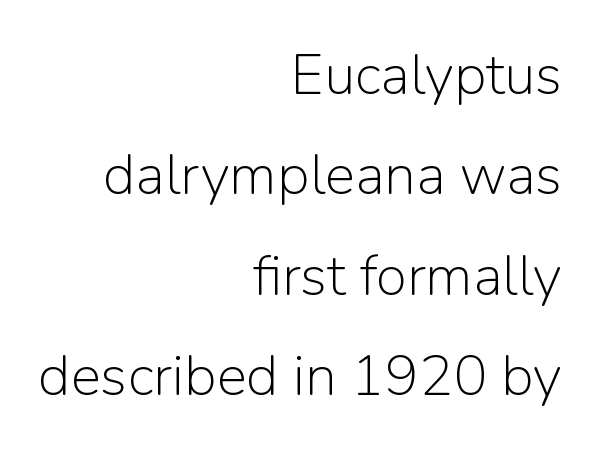
The image shows 57 px light sans-serif type, upright; set right-aligned, line spacing 1.76x, normal letter spacing, not underlined; low stroke contrast and a medium x-height.
